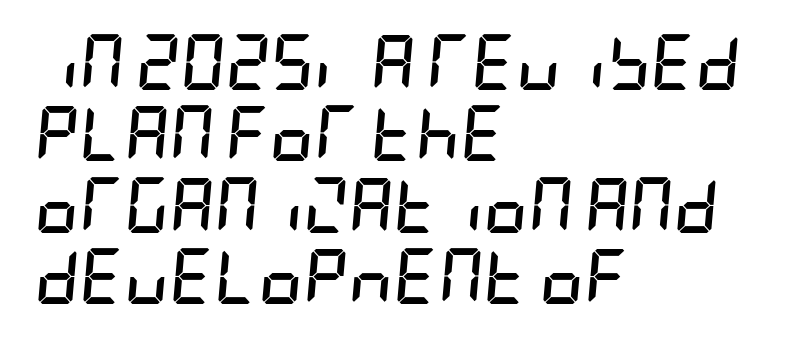
Q: Is the text bold? A: Yes.
Q: Is the text italic (slanted)? A: Yes, it leans right by about 5 degrees.
Q: Is the text underlined? A: No.
Q: How is the paragraph aligned? A: Left-aligned.
Q: Is the spacing between letters normal or unusually wide? A: Normal.
Q: Is the spacing between lines tight, normal or loose? A: Normal.
Q: Width (condensed, normal, or wide)? A: Condensed.
Q: Stroke contrast? A: Low.
Q: x-height? A: Large.
